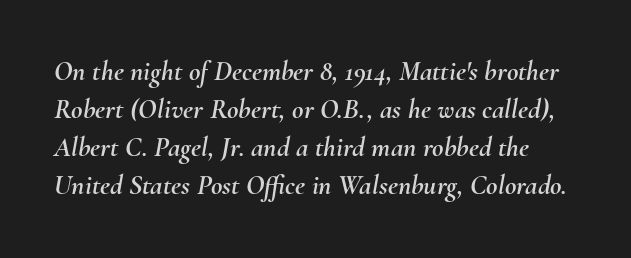
The face used here is proportionally spaced, like ordinary book or web type. Glyph-to-glyph distance matches everyday printed text. Descender tails drop into unmarked territory. The letters are slanted; this is an italic face. Baseline-to-baseline distance is the conventional proportion of letter height.
